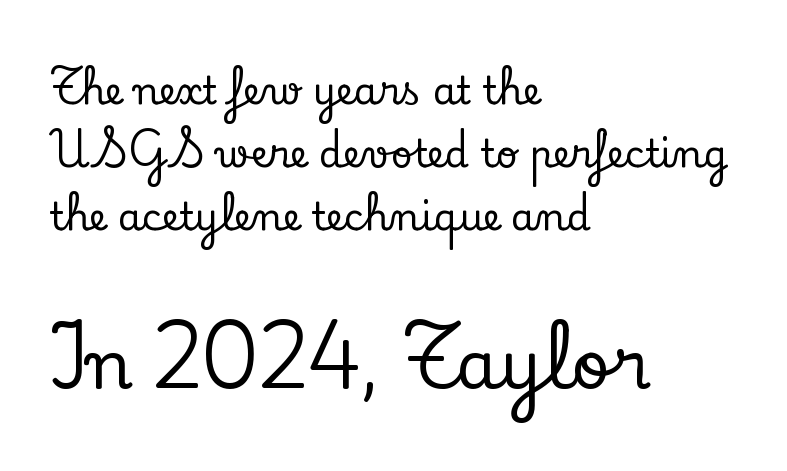
{"serif": "yes", "italic": "no", "width": "normal", "stroke_contrast": "low", "x_height": "small", "monospaced": "no", "underline": "no", "align": "left", "line_spacing": "normal", "line_spacing_ratio": 1.66, "letter_spacing": "normal", "letter_spacing_em": 0.0, "larger_block": "second", "size_ratio": 1.76, "glyph_px": 67}
